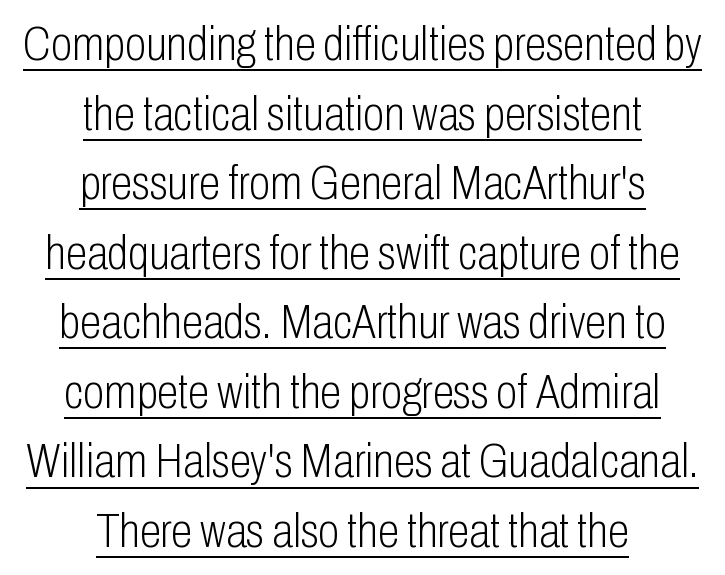
Observe the absence of serifs on each vertical stroke in this sample. Do the letters lean? They stand straight. Note the varied advance widths — an 'i' is clearly narrower than an 'm'. Letters have the restrained weight of plain body copy at most.
